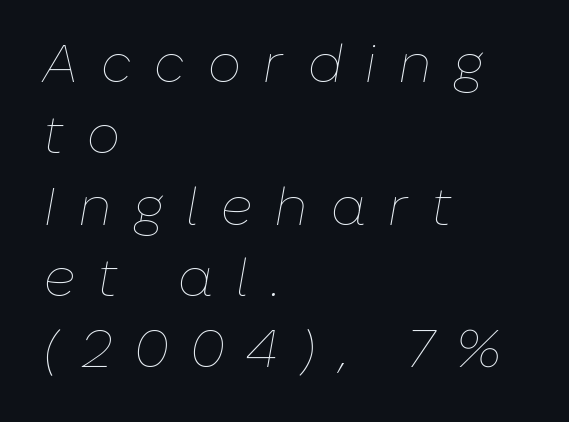
Q: Is the text bold? A: No.
Q: Is the text italic (slanted)? A: Yes, it leans right by about 10 degrees.
Q: Is the text underlined? A: No.
Q: How is the paragraph aligned? A: Left-aligned.
Q: Is the spacing between letters normal or unusually wide? A: Unusually wide.
Q: Is the spacing between lines tight, normal or loose? A: Normal.
Q: Width (condensed, normal, or wide)? A: Normal.
Q: Stroke contrast? A: Low.
Q: x-height? A: Medium.
Q: Monospaced? A: No.
